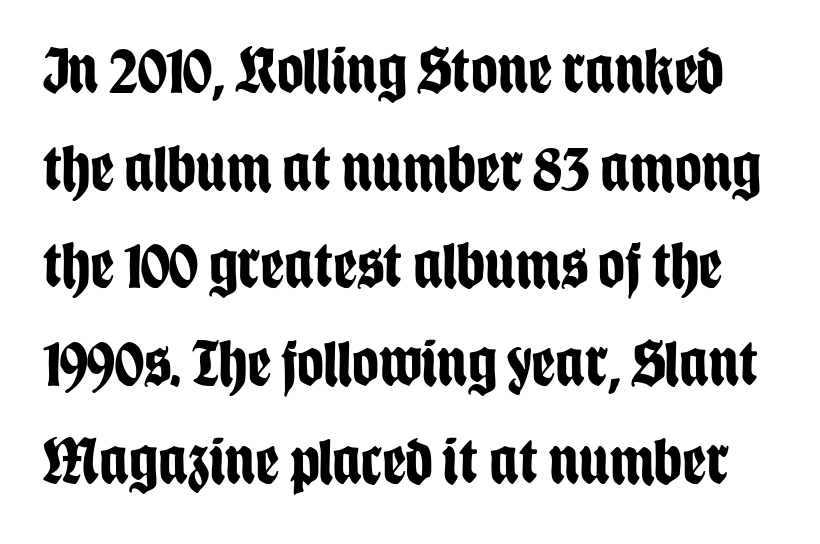
The sample has been set heavy, in full bold. This rendering leaves character spacing at its baseline value. A roman cut, with each character standing at attention. Line spacing here is normal. This sample has the flowing, uneven cadence of proportional lettering.
